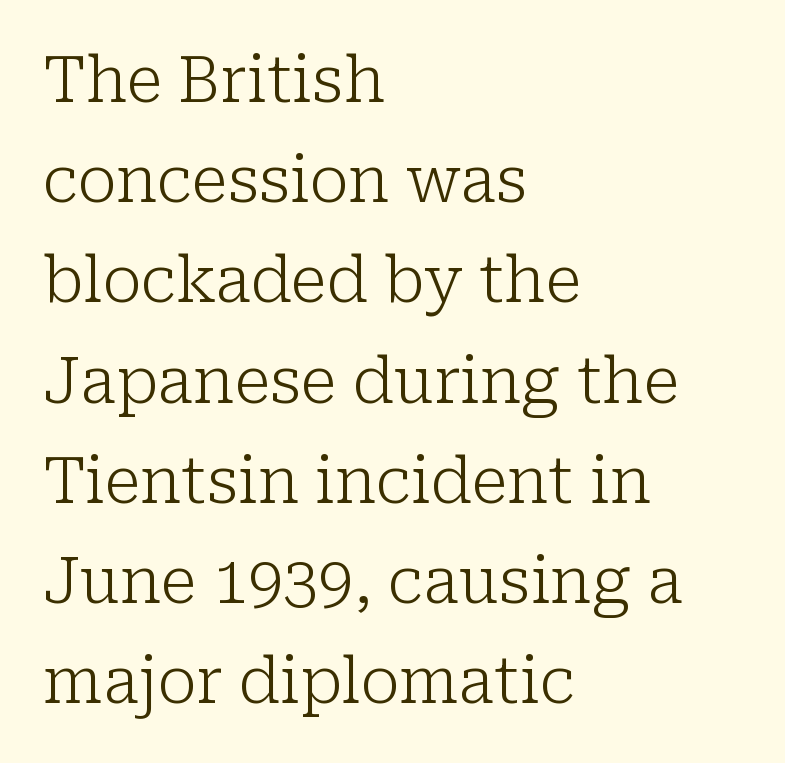
{"serif": "yes", "italic": "no", "bold": "no", "weight": "light", "width": "normal", "stroke_contrast": "low", "x_height": "medium", "monospaced": "no", "underline": "no", "align": "left", "line_spacing": "normal", "line_spacing_ratio": 1.59, "letter_spacing": "normal", "letter_spacing_em": 0.0, "glyph_px": 63}
